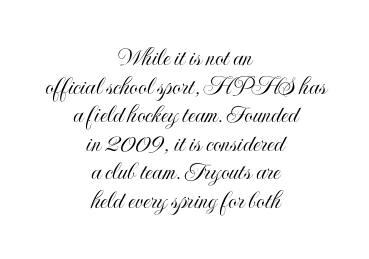
{"underline": "no", "align": "center", "line_spacing": "tight", "line_spacing_ratio": 1.06, "letter_spacing": "normal", "letter_spacing_em": 0.0, "glyph_px": 27}
